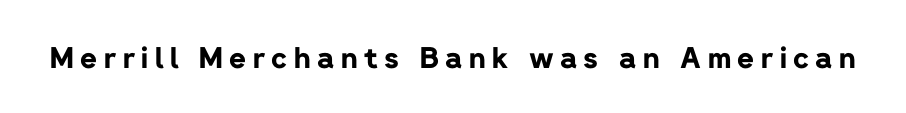
The image shows 29 px bold sans-serif type, upright; set unusually wide letter spacing (+0.22 em), not underlined; low stroke contrast and a medium x-height.
